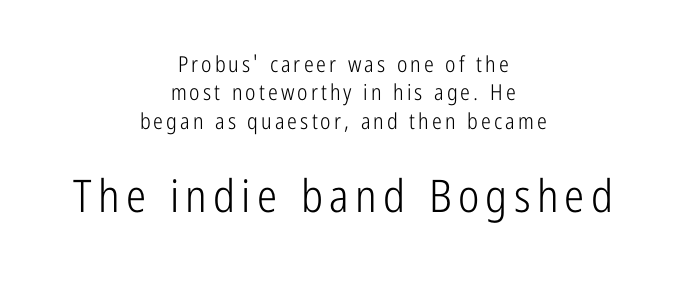
Q: Is the text bold? A: No.
Q: Is the text italic (slanted)? A: No, it is upright.
Q: Is the typeface a serif or a sans-serif typeface? A: Sans-serif.
Q: Is the text underlined? A: No.
Q: How is the paragraph aligned? A: Centered.
Q: Is the spacing between lines tight, normal or loose? A: Normal.
Q: Which block of text is set in a larger size, the first (top) or the second (bottom)? A: The second (bottom) one.
Q: Width (condensed, normal, or wide)? A: Condensed.
Q: Stroke contrast? A: Low.
Q: x-height? A: Medium.
Q: Monospaced? A: No.
